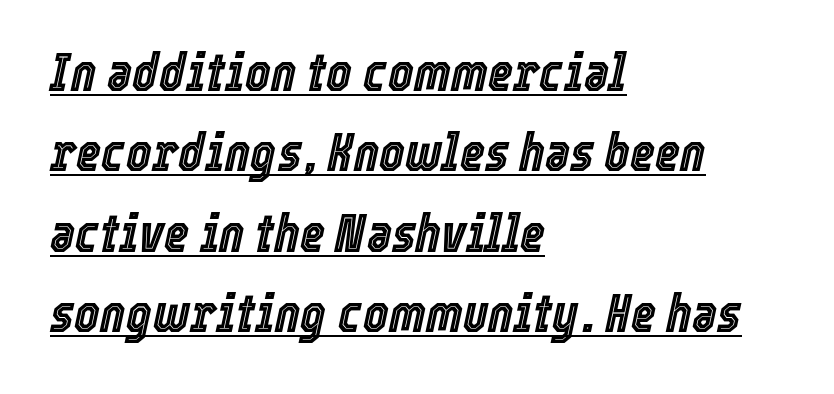
Q: Is the text italic (slanted)? A: Yes, it leans right by about 12 degrees.
Q: Is the text underlined? A: Yes.
Q: How is the paragraph aligned? A: Left-aligned.
Q: Is the spacing between letters normal or unusually wide? A: Normal.
Q: Is the spacing between lines tight, normal or loose? A: Normal.
Q: Width (condensed, normal, or wide)? A: Condensed.
Q: x-height? A: Medium.
Q: Monospaced? A: No.
